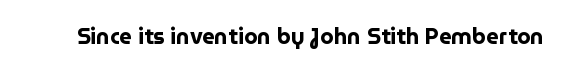
{"italic": "no", "bold": "yes", "underline": "no", "letter_spacing": "normal", "letter_spacing_em": 0.0, "glyph_px": 22}
